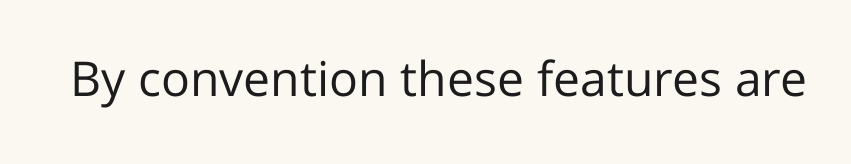
{"serif": "no", "italic": "no", "bold": "no", "weight": "regular", "width": "normal", "stroke_contrast": "low", "x_height": "medium", "monospaced": "no", "underline": "no", "letter_spacing": "normal", "letter_spacing_em": 0.0, "glyph_px": 48}
